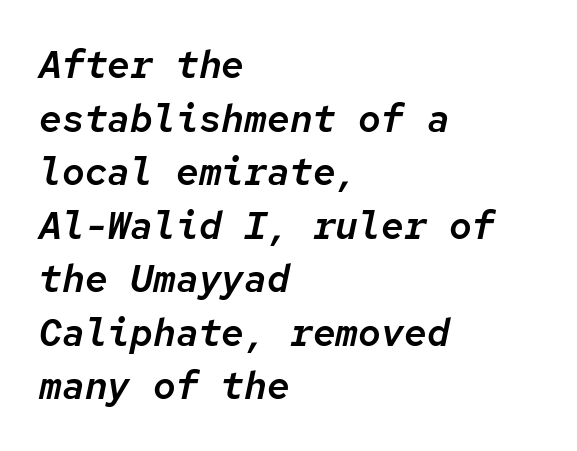
{"italic": "yes", "lean": "right", "slant_degrees": 12, "width": "normal", "stroke_contrast": "low", "x_height": "medium", "monospaced": "yes", "underline": "no", "align": "left", "line_spacing": "normal", "line_spacing_ratio": 1.41, "letter_spacing": "normal", "letter_spacing_em": 0.0, "glyph_px": 38}
